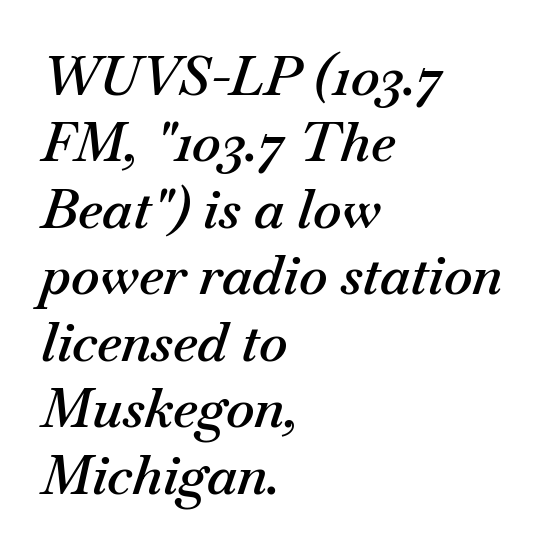
The image shows 54 px semibold type, italic (leaning right); set left-aligned, line spacing 1.23x, normal letter spacing, not underlined; medium stroke contrast and a small x-height.
